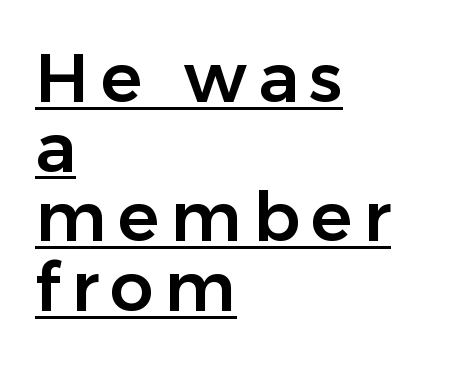
Q: Is the text italic (slanted)? A: No, it is upright.
Q: Is the typeface a serif or a sans-serif typeface? A: Sans-serif.
Q: Is the text underlined? A: Yes.
Q: How is the paragraph aligned? A: Left-aligned.
Q: Is the spacing between lines tight, normal or loose? A: Tight.
Q: Width (condensed, normal, or wide)? A: Normal.
Q: Stroke contrast? A: Low.
Q: x-height? A: Medium.
Q: Monospaced? A: No.
